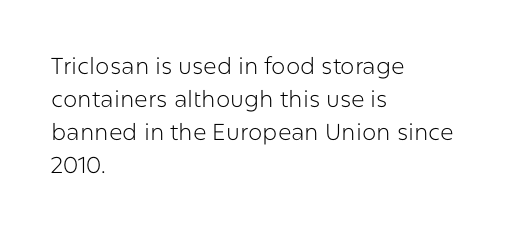
Q: Is the text bold? A: No.
Q: Is the text italic (slanted)? A: No, it is upright.
Q: Is the text underlined? A: No.
Q: How is the paragraph aligned? A: Left-aligned.
Q: Is the spacing between letters normal or unusually wide? A: Normal.
Q: Is the spacing between lines tight, normal or loose? A: Normal.
